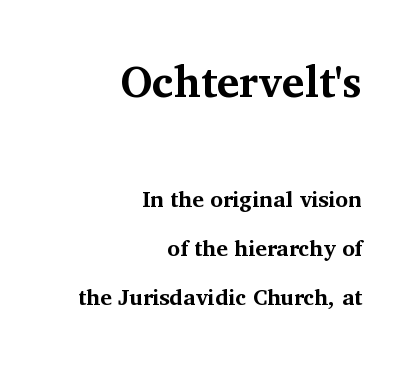
{"serif": "yes", "italic": "no", "bold": "yes", "weight": "bold", "width": "normal", "stroke_contrast": "medium", "x_height": "medium", "monospaced": "no", "underline": "no", "align": "right", "line_spacing": "loose", "line_spacing_ratio": 2.24, "letter_spacing": "normal", "letter_spacing_em": 0.0, "larger_block": "first", "size_ratio": 1.95, "glyph_px": 43}
